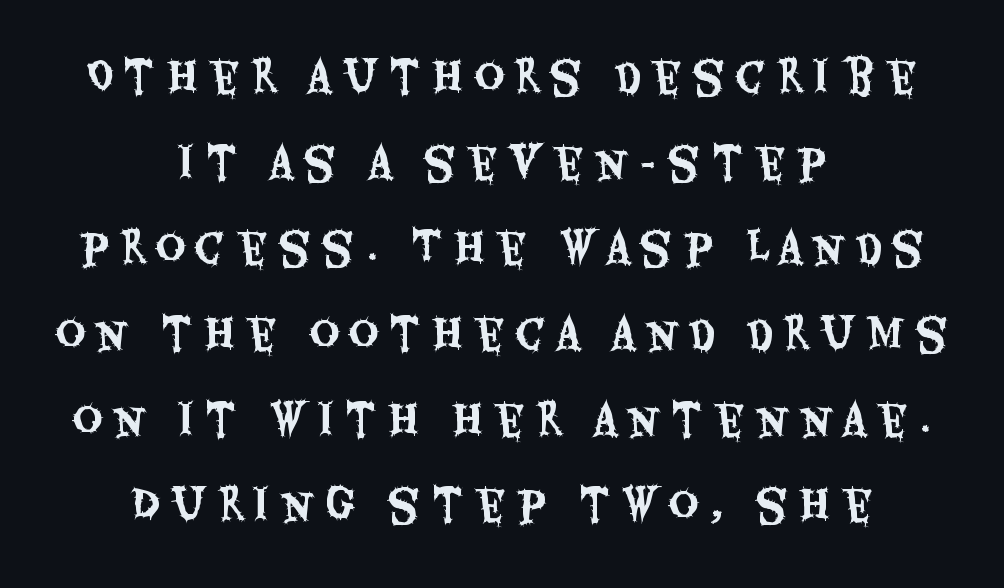
The image shows 41 px condensed sans-serif type, upright; set centered, loose line spacing (2.09x), unusually wide letter spacing (+0.27 em), not underlined; medium stroke contrast and a large x-height.
